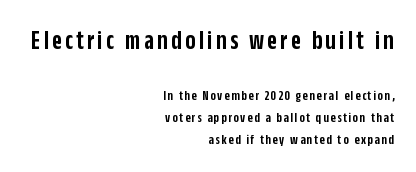
Q: Is the text bold? A: Semi-bold.
Q: Is the text italic (slanted)? A: No, it is upright.
Q: Is the text underlined? A: No.
Q: How is the paragraph aligned? A: Right-aligned.
Q: Is the spacing between lines tight, normal or loose? A: Normal.
Q: Which block of text is set in a larger size, the first (top) or the second (bottom)? A: The first (top) one.
